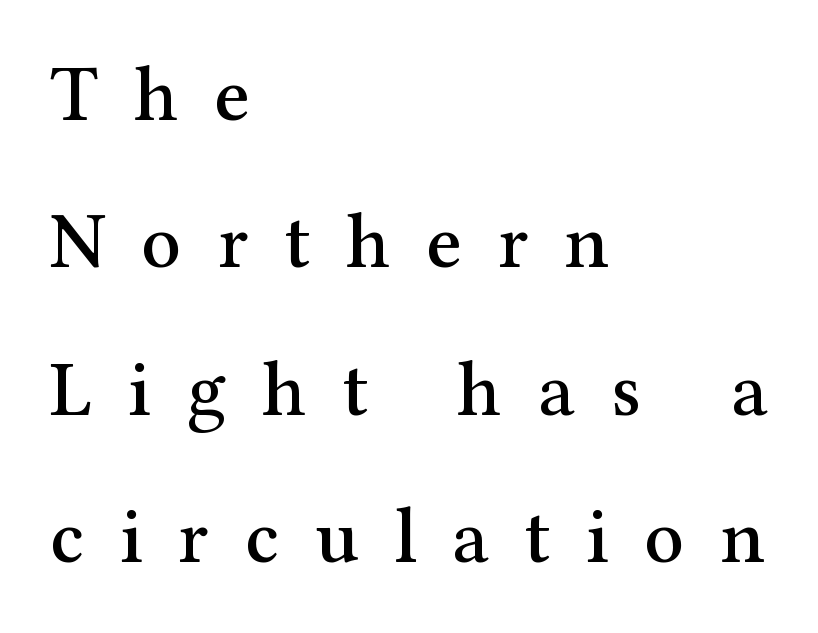
Q: Is the text italic (slanted)? A: No, it is upright.
Q: Is the typeface a serif or a sans-serif typeface? A: Serif.
Q: Is the text underlined? A: No.
Q: How is the paragraph aligned? A: Left-aligned.
Q: Is the spacing between letters normal or unusually wide? A: Unusually wide.
Q: Width (condensed, normal, or wide)? A: Normal.
Q: Stroke contrast? A: Medium.
Q: x-height? A: Medium.
Q: Monospaced? A: No.
